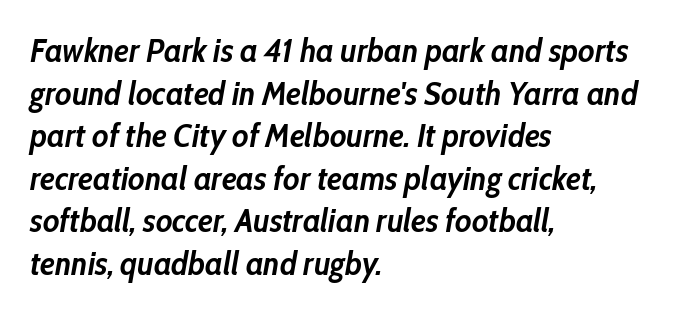
Q: Is the text bold? A: Yes.
Q: Is the text italic (slanted)? A: Yes, it leans right by about 10 degrees.
Q: Is the text underlined? A: No.
Q: How is the paragraph aligned? A: Left-aligned.
Q: Is the spacing between letters normal or unusually wide? A: Normal.
Q: Is the spacing between lines tight, normal or loose? A: Normal.
Q: Width (condensed, normal, or wide)? A: Condensed.
Q: Stroke contrast? A: Low.
Q: x-height? A: Medium.
Q: Monospaced? A: No.
